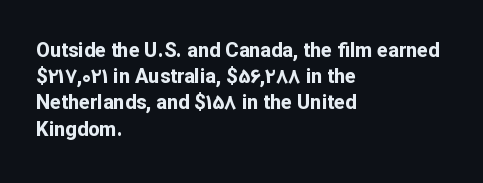
Q: Is the text bold? A: Yes.
Q: Is the text italic (slanted)? A: No, it is upright.
Q: Is the text underlined? A: No.
Q: How is the paragraph aligned? A: Left-aligned.
Q: Is the spacing between letters normal or unusually wide? A: Normal.
Q: Is the spacing between lines tight, normal or loose? A: Normal.
